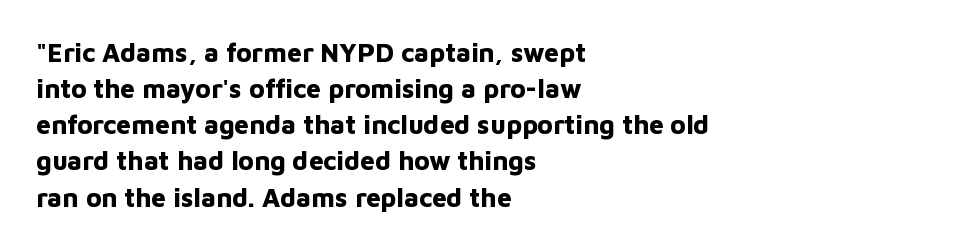
Clear beneath every line of the passage. The typography opts for an upright posture over an oblique one. Evenly set lines give the paragraph a standard silhouette. Standard letterfit; no display-style spreading of the glyphs. The compositor pushed each line to the left boundary.
